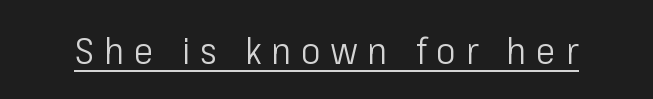
The image shows 37 px light, condensed sans-serif type, upright; set unusually wide letter spacing (+0.27 em), underlined; low stroke contrast and a medium x-height.
